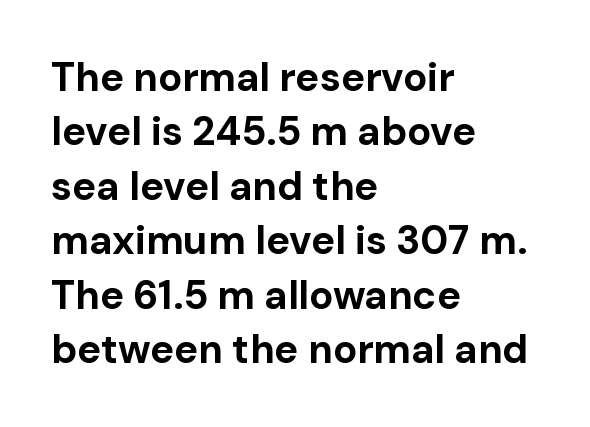
Q: Is the text bold? A: Yes.
Q: Is the text italic (slanted)? A: No, it is upright.
Q: Is the typeface a serif or a sans-serif typeface? A: Sans-serif.
Q: Is the text underlined? A: No.
Q: How is the paragraph aligned? A: Left-aligned.
Q: Is the spacing between letters normal or unusually wide? A: Normal.
Q: Is the spacing between lines tight, normal or loose? A: Normal.
Q: Width (condensed, normal, or wide)? A: Normal.
Q: Stroke contrast? A: Low.
Q: x-height? A: Medium.
Q: Monospaced? A: No.
